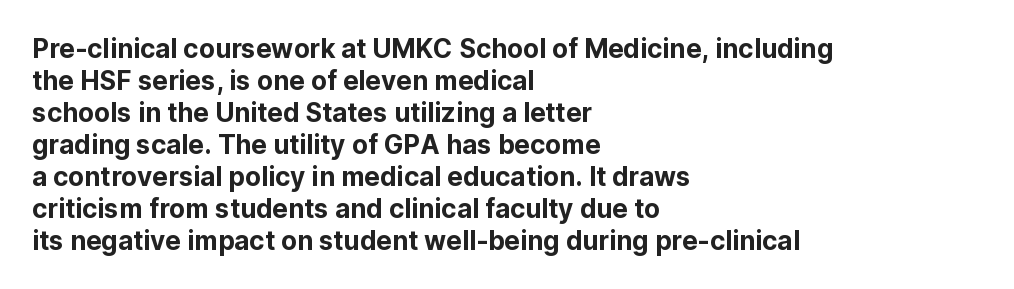
Standard letterfit; no display-style spreading of the glyphs. The string is rendered with underlining switched off. Compared with a centered layout, this one pins lines to the left instead. Vertical strokes here are truly vertical.
